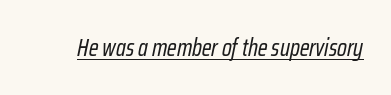
Q: Is the text bold? A: No.
Q: Is the text italic (slanted)? A: Yes, it leans right by about 12 degrees.
Q: Is the text underlined? A: Yes.
Q: Is the spacing between letters normal or unusually wide? A: Normal.
